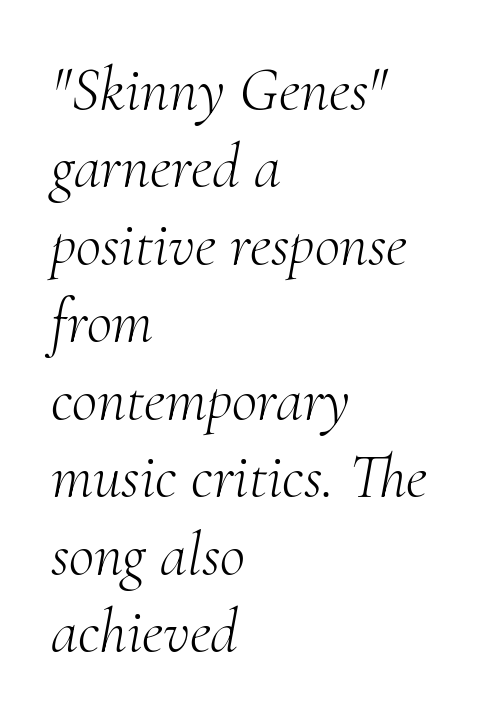
Heft: none added — not bold. Slanted lettering throughout. This rendering employs a face with finishing strokes, i.e., a serif. The glyphs are unaccompanied by any horizontal stroke below them. There is no visible air inserted between adjacent glyphs.
